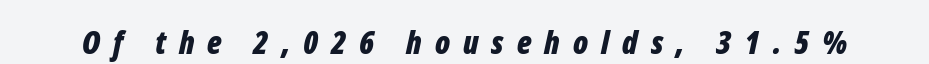
The image shows 32 px bold, condensed type, italic (leaning right); set unusually wide letter spacing (+0.41 em), not underlined; low stroke contrast and a medium x-height.
